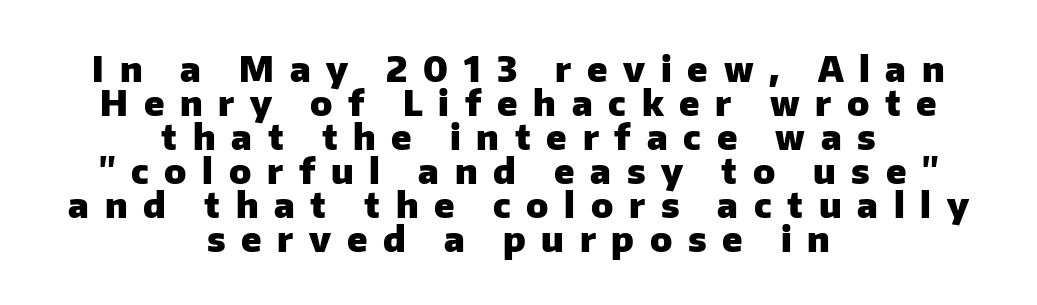
{"serif": "no", "italic": "no", "bold": "yes", "weight": "heavy", "width": "normal", "stroke_contrast": "low", "x_height": "medium", "monospaced": "no", "underline": "no", "align": "center", "line_spacing": "tight", "line_spacing_ratio": 0.97, "letter_spacing": "wide", "letter_spacing_em": 0.45, "glyph_px": 35}
